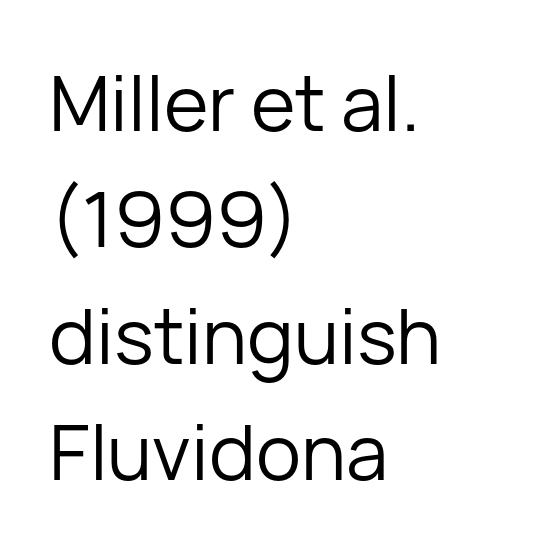
Q: Is the text bold? A: No.
Q: Is the text italic (slanted)? A: No, it is upright.
Q: Is the typeface a serif or a sans-serif typeface? A: Sans-serif.
Q: Is the text underlined? A: No.
Q: How is the paragraph aligned? A: Left-aligned.
Q: Is the spacing between letters normal or unusually wide? A: Normal.
Q: Is the spacing between lines tight, normal or loose? A: Normal.
Q: Width (condensed, normal, or wide)? A: Normal.
Q: Stroke contrast? A: Low.
Q: x-height? A: Medium.
Q: Monospaced? A: No.
